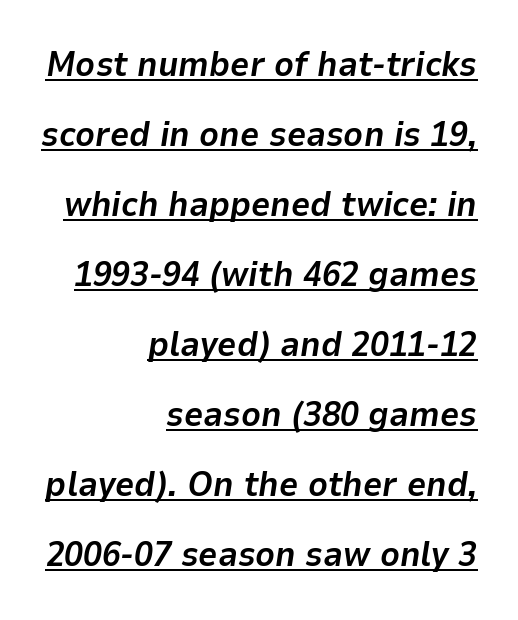
{"italic": "yes", "lean": "right", "slant_degrees": 9, "bold": "yes", "weight": "bold", "width": "normal", "stroke_contrast": "low", "x_height": "medium", "monospaced": "no", "underline": "yes", "align": "right", "line_spacing": "loose", "line_spacing_ratio": 2.06, "letter_spacing": "normal", "letter_spacing_em": 0.0, "glyph_px": 34}
